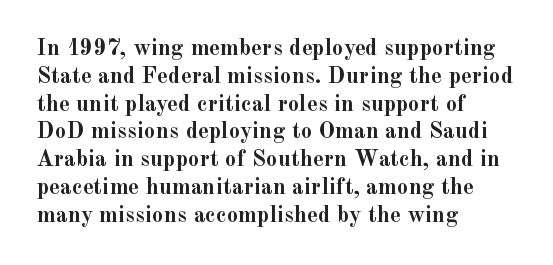
{"italic": "no", "bold": "yes", "underline": "no", "align": "left", "line_spacing_ratio": 1.21, "letter_spacing": "normal", "letter_spacing_em": 0.0, "glyph_px": 23}
